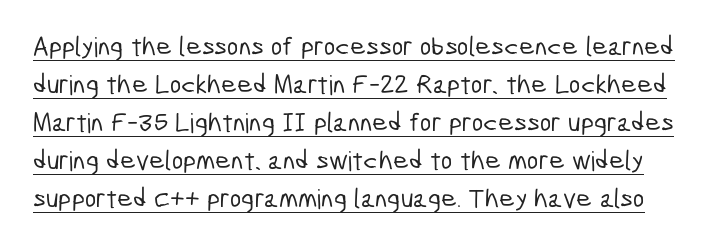
Compared with undecorated copy, this sample adds a rule below the words. Between one letter and the next there's only the usual sliver of space. Horizontal bands of white between lines are of average thickness.
